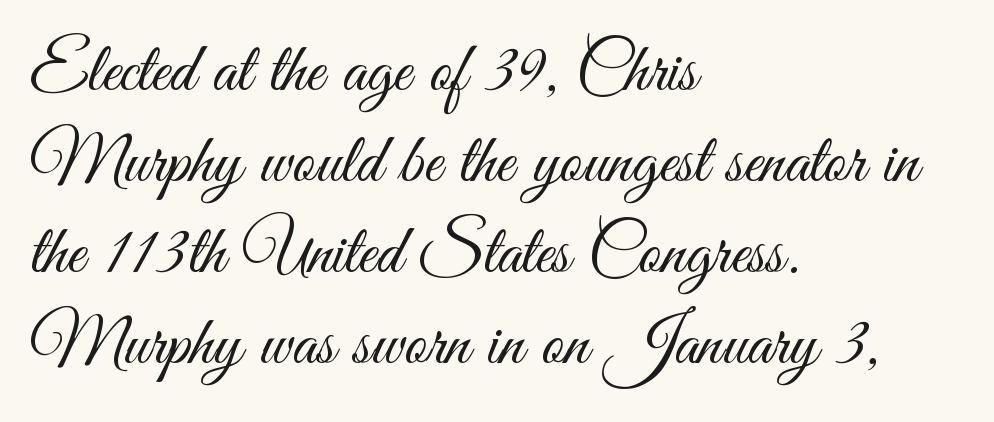
Here the designer chose a conventional face with non-uniform glyph widths. The rag falls on the right side of this text block. The space between consecutive lines is moderate. Caption: face not bold, strokes unweighted.
